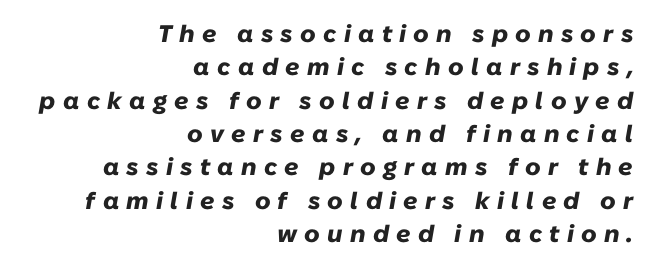
Q: Is the text bold? A: Yes.
Q: Is the text italic (slanted)? A: Yes, it leans right by about 10 degrees.
Q: Is the text underlined? A: No.
Q: How is the paragraph aligned? A: Right-aligned.
Q: Is the spacing between letters normal or unusually wide? A: Unusually wide.
Q: Is the spacing between lines tight, normal or loose? A: Normal.
